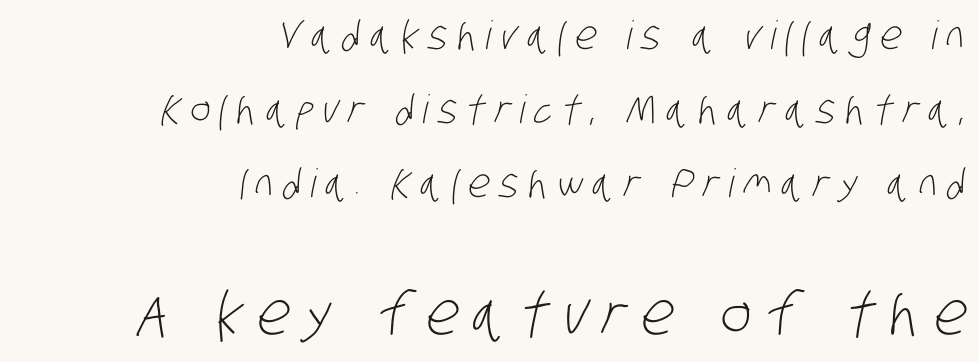
Q: Is the text bold? A: No.
Q: Is the typeface a serif or a sans-serif typeface? A: Sans-serif.
Q: Is the text underlined? A: No.
Q: How is the paragraph aligned? A: Right-aligned.
Q: Is the spacing between letters normal or unusually wide? A: Unusually wide.
Q: Is the spacing between lines tight, normal or loose? A: Loose.
Q: Which block of text is set in a larger size, the first (top) or the second (bottom)? A: The second (bottom) one.
Q: Width (condensed, normal, or wide)? A: Condensed.
Q: Stroke contrast? A: Low.
Q: x-height? A: Large.
Q: Monospaced? A: No.
